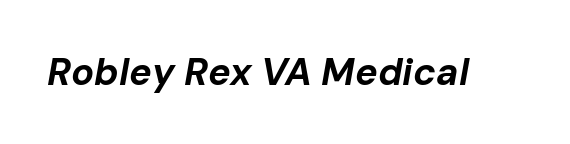
Lines of text with bare space underneath. This sample has the flowing, uneven cadence of proportional lettering. Rendered with sloped, italic letterforms. The passage shown has conventional tracking throughout.
